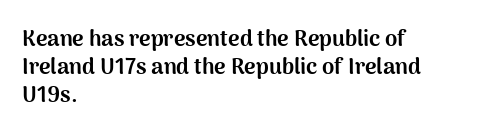
The image shows 22 px bold type, upright; set left-aligned, normal line spacing (1.28x), normal letter spacing, not underlined.
